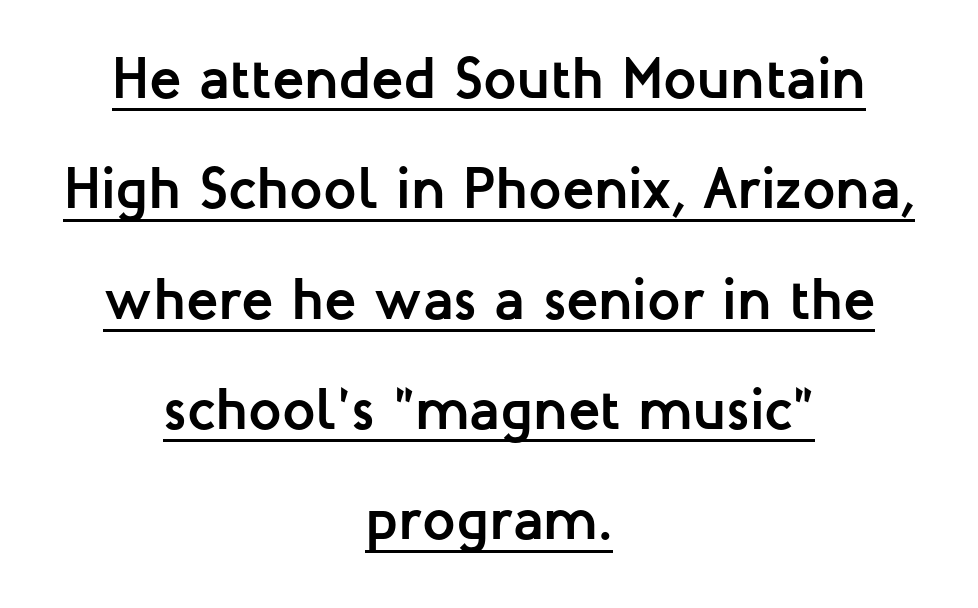
Q: Is the text bold? A: Yes.
Q: Is the text italic (slanted)? A: No, it is upright.
Q: Is the typeface a serif or a sans-serif typeface? A: Sans-serif.
Q: Is the text underlined? A: Yes.
Q: How is the paragraph aligned? A: Centered.
Q: Is the spacing between letters normal or unusually wide? A: Normal.
Q: Width (condensed, normal, or wide)? A: Normal.
Q: Stroke contrast? A: Low.
Q: x-height? A: Medium.
Q: Monospaced? A: No.
